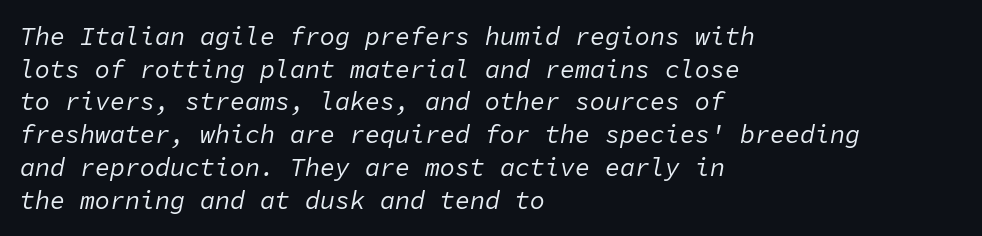
Q: Is the text bold? A: No.
Q: Is the text italic (slanted)? A: Yes, it leans right by about 11 degrees.
Q: Is the text underlined? A: No.
Q: How is the paragraph aligned? A: Left-aligned.
Q: Is the spacing between letters normal or unusually wide? A: Normal.
Q: Is the spacing between lines tight, normal or loose? A: Normal.
